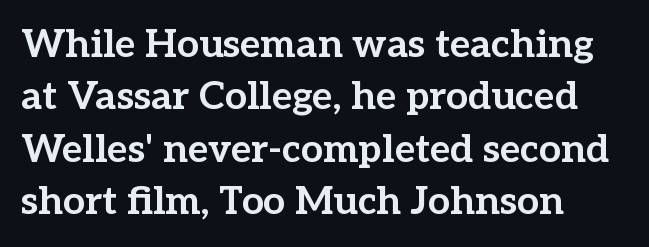
{"serif": "yes", "italic": "no", "bold": "yes", "weight": "bold", "width": "normal", "stroke_contrast": "low", "x_height": "medium", "monospaced": "no", "underline": "no", "align": "left", "line_spacing": "normal", "line_spacing_ratio": 1.34, "letter_spacing": "normal", "letter_spacing_em": 0.0, "glyph_px": 39}
